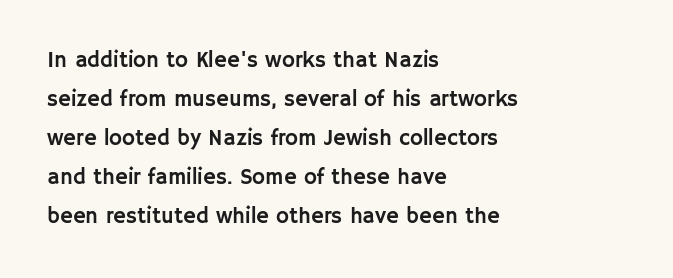
{"italic": "no", "underline": "no", "align": "left", "line_spacing_ratio": 1.77, "letter_spacing": "normal", "letter_spacing_em": 0.0, "glyph_px": 22}
